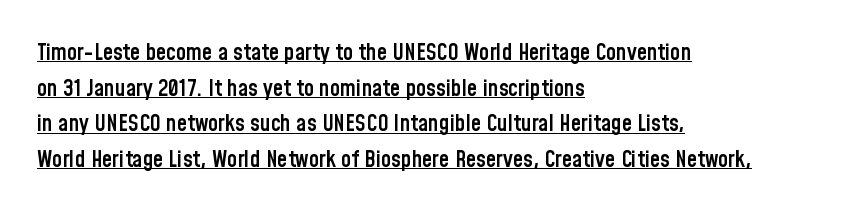
Q: Is the text bold? A: Semi-bold.
Q: Is the text italic (slanted)? A: No, it is upright.
Q: Is the text underlined? A: Yes.
Q: How is the paragraph aligned? A: Left-aligned.
Q: Is the spacing between letters normal or unusually wide? A: Normal.
Q: Is the spacing between lines tight, normal or loose? A: Normal.
